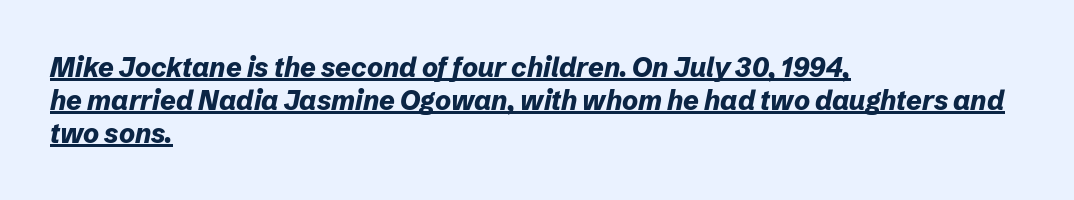
A dark, heavy texture on the line: the type is bold. Casual observation: everything's shoved over to the left. You can see a thin bar hugging the bottom of the glyphs. The rendering keeps characters at their native spacing. The whole block is typeset with a tilt.
